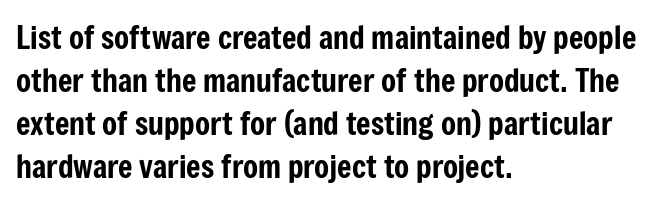
Do the letters lean? They stand straight. You could call the tracking neutral — neither tight nor loose. Any mark beneath the type? The region is blank. Students, observe: this is what conventionally led text looks like. Reading down the block, your eye returns to a fixed left position each line.
